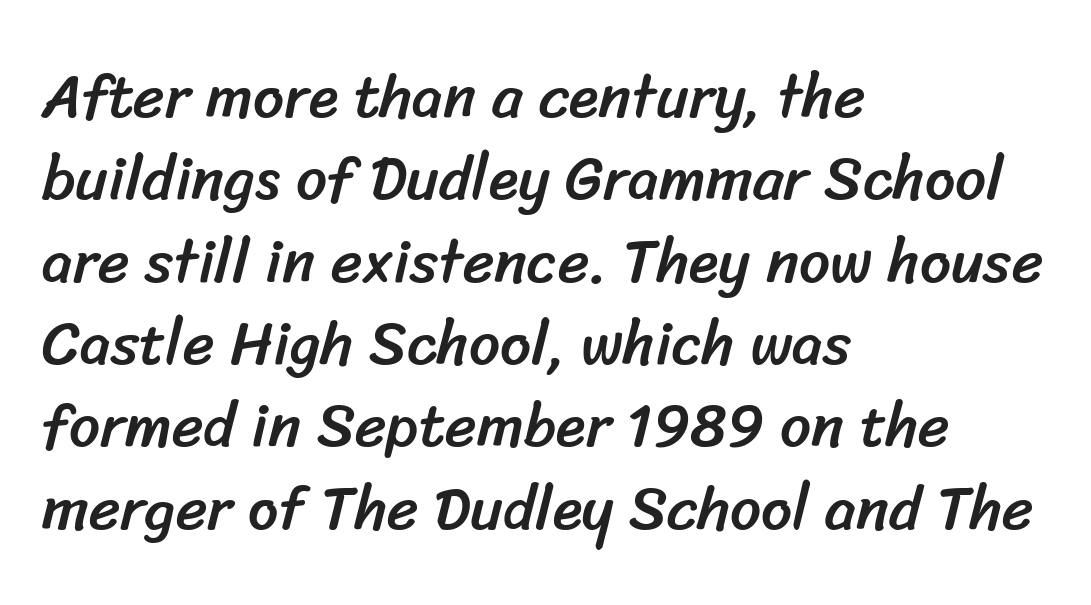
Inter-character spacing is left at the font's built-in metrics. Descenders are the only things crossing below the line. Vertical spacing — default. The paragraph shown leans on its left margin. Proportional: the letters do not fall into vertical columns.
